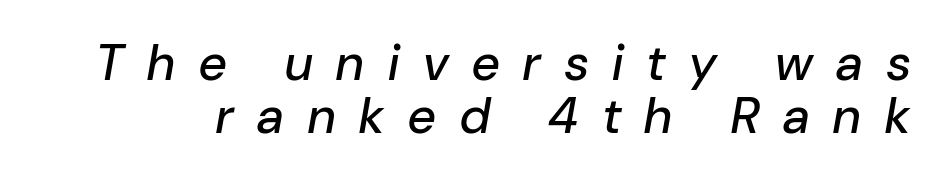
Q: Is the text italic (slanted)? A: Yes, it leans right by about 10 degrees.
Q: Is the text underlined? A: No.
Q: Is the spacing between letters normal or unusually wide? A: Unusually wide.
Q: Is the spacing between lines tight, normal or loose? A: Tight.
Q: Width (condensed, normal, or wide)? A: Normal.
Q: Stroke contrast? A: Low.
Q: x-height? A: Medium.
Q: Monospaced? A: No.
